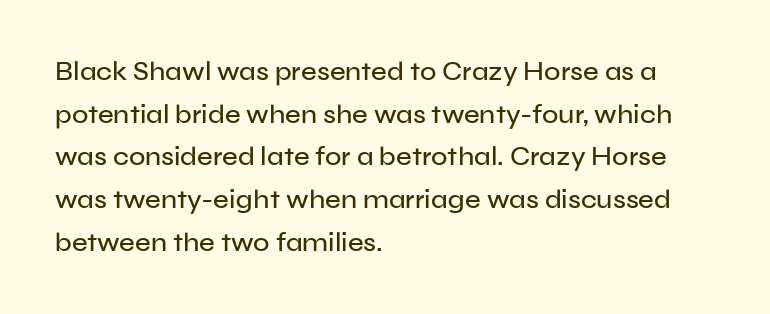
{"italic": "no", "underline": "no", "align": "left", "line_spacing": "normal", "line_spacing_ratio": 1.58, "letter_spacing": "normal", "letter_spacing_em": 0.0, "glyph_px": 27}
